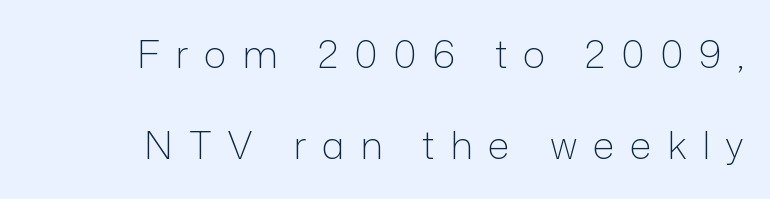
Q: Is the text bold? A: No.
Q: Is the text italic (slanted)? A: No, it is upright.
Q: Is the typeface a serif or a sans-serif typeface? A: Sans-serif.
Q: Is the text underlined? A: No.
Q: How is the paragraph aligned? A: Right-aligned.
Q: Is the spacing between letters normal or unusually wide? A: Unusually wide.
Q: Is the spacing between lines tight, normal or loose? A: Loose.
Q: Width (condensed, normal, or wide)? A: Normal.
Q: Stroke contrast? A: Low.
Q: x-height? A: Medium.
Q: Monospaced? A: No.
